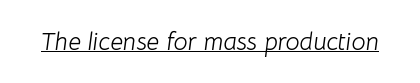
{"italic": "yes", "lean": "right", "slant_degrees": 8, "bold": "no", "underline": "yes", "letter_spacing": "normal", "letter_spacing_em": 0.0, "glyph_px": 25}
